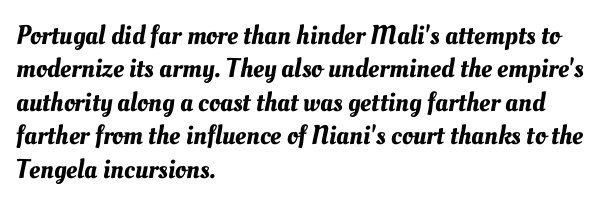
The image shows 27 px text type; set left-aligned, line spacing 1.24x, normal letter spacing, not underlined.
